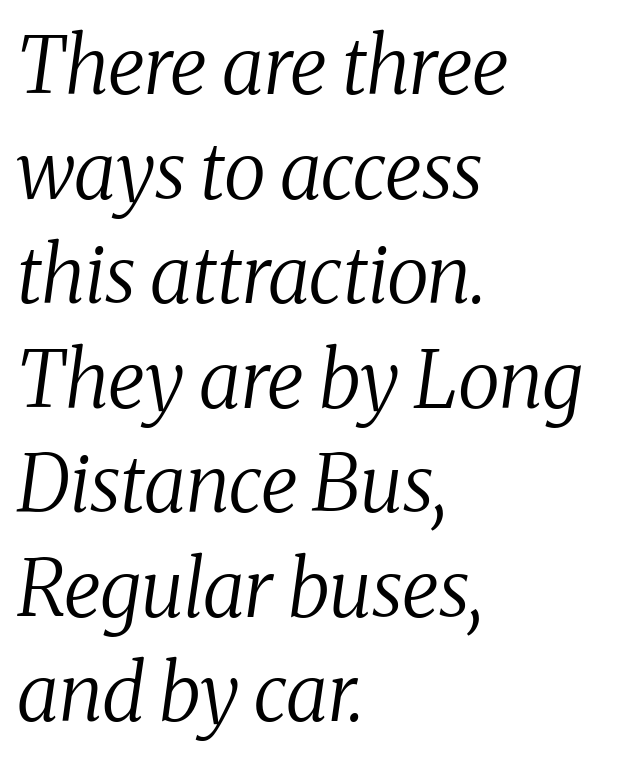
All the whitespace from short lines collects on the right. The face looks like a standard text weight, possibly lighter. Default kerning and tracking; the words read as compact shapes. Yep, that's italic — everything's leaning. The text was rendered using a seriffed face with decorative stroke endings.
